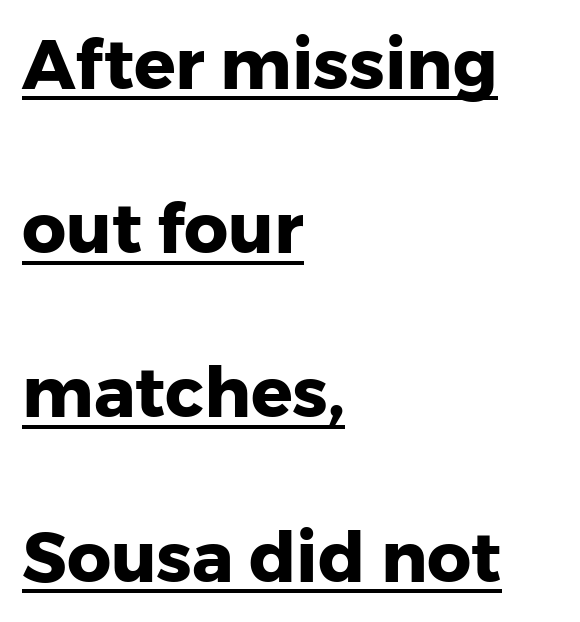
{"serif": "no", "italic": "no", "bold": "yes", "weight": "heavy", "width": "normal", "stroke_contrast": "low", "x_height": "medium", "monospaced": "no", "underline": "yes", "align": "left", "line_spacing": "loose", "line_spacing_ratio": 2.38, "letter_spacing": "normal", "letter_spacing_em": 0.0, "glyph_px": 69}
